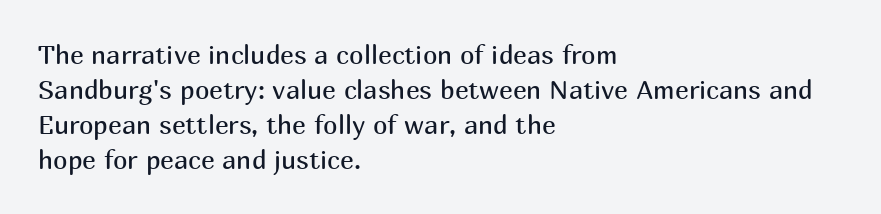
{"italic": "no", "bold": "no", "underline": "no", "align": "left", "line_spacing": "normal", "line_spacing_ratio": 1.35, "letter_spacing": "normal", "letter_spacing_em": 0.0, "glyph_px": 26}
